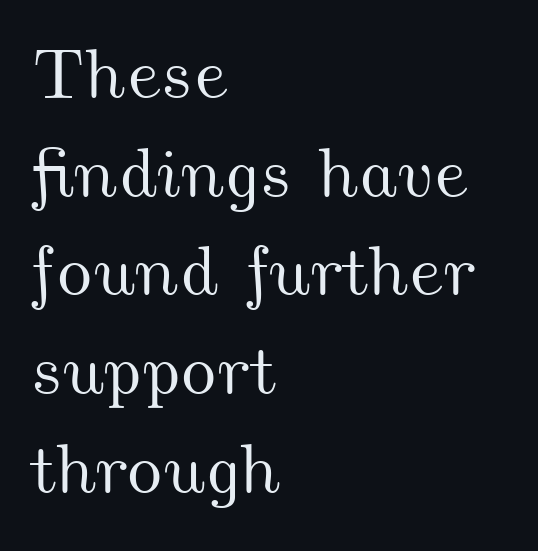
The image shows 71 px wide type; set left-aligned, normal line spacing (1.39x), normal letter spacing, not underlined; medium stroke contrast and a small x-height.
